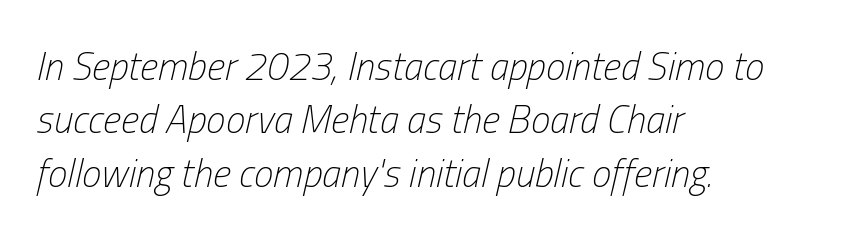
Q: Is the text bold? A: No.
Q: Is the text italic (slanted)? A: Yes, it leans right by about 13 degrees.
Q: Is the text underlined? A: No.
Q: How is the paragraph aligned? A: Left-aligned.
Q: Is the spacing between letters normal or unusually wide? A: Normal.
Q: Is the spacing between lines tight, normal or loose? A: Normal.
Q: Width (condensed, normal, or wide)? A: Condensed.
Q: Stroke contrast? A: Low.
Q: x-height? A: Medium.
Q: Monospaced? A: No.
